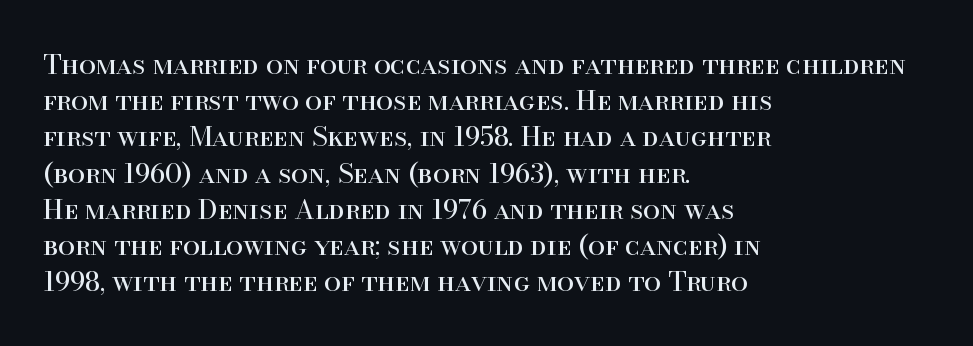
Q: Is the text bold? A: No.
Q: Is the text italic (slanted)? A: No, it is upright.
Q: Is the text underlined? A: No.
Q: How is the paragraph aligned? A: Left-aligned.
Q: Is the spacing between letters normal or unusually wide? A: Normal.
Q: Is the spacing between lines tight, normal or loose? A: Normal.
